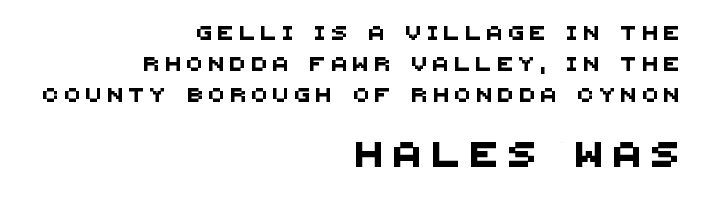
Two sizes are in play, and the larger belongs to the second block. The rendering uses a large line-height, opening up the rows. Notice how the passage keeps a crisp vertical edge on the right only. Just letters on the line, the space beneath them empty. The face used here is rendered with a markedly widened letterfit.
